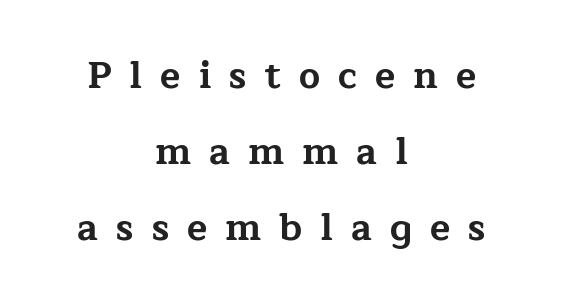
{"serif": "yes", "italic": "no", "bold": "yes", "weight": "bold", "width": "wide", "stroke_contrast": "low", "x_height": "medium", "monospaced": "no", "underline": "no", "align": "center", "line_spacing": "loose", "line_spacing_ratio": 2.06, "letter_spacing": "wide", "letter_spacing_em": 0.49, "glyph_px": 37}
